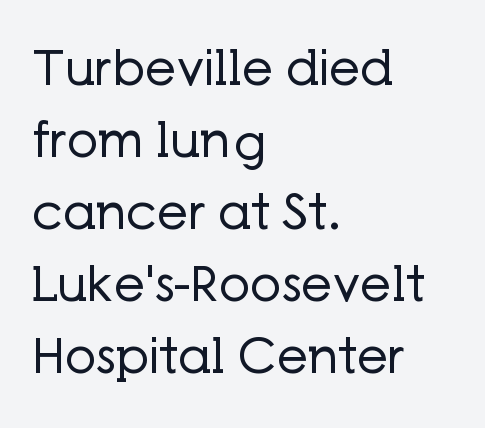
The image shows 49 px regular-weight sans-serif type, upright; set left-aligned, normal line spacing (1.47x), normal letter spacing, not underlined; low stroke contrast and a medium x-height.
